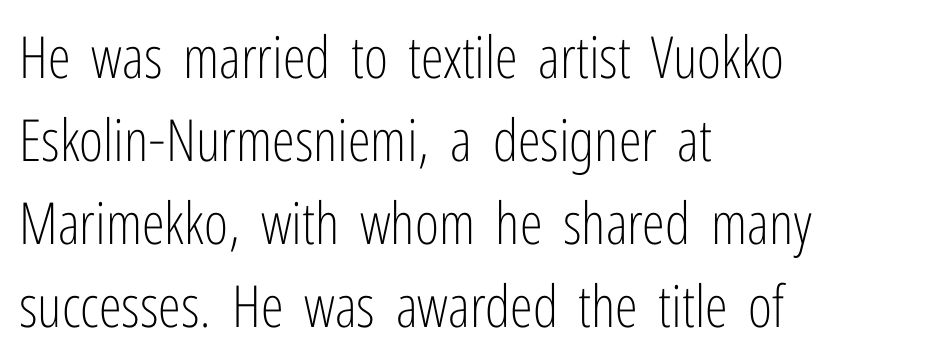
Q: Is the text bold? A: No.
Q: Is the text italic (slanted)? A: No, it is upright.
Q: Is the typeface a serif or a sans-serif typeface? A: Sans-serif.
Q: Is the text underlined? A: No.
Q: How is the paragraph aligned? A: Left-aligned.
Q: Is the spacing between letters normal or unusually wide? A: Normal.
Q: Is the spacing between lines tight, normal or loose? A: Normal.
Q: Width (condensed, normal, or wide)? A: Condensed.
Q: Stroke contrast? A: Low.
Q: x-height? A: Medium.
Q: Monospaced? A: No.
